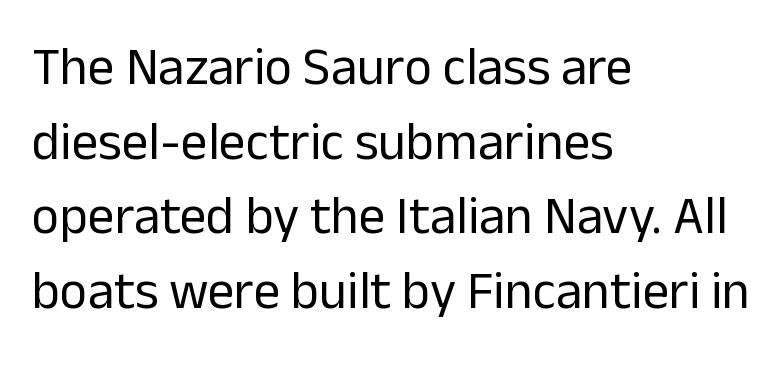
{"serif": "no", "italic": "no", "bold": "no", "weight": "regular", "width": "normal", "stroke_contrast": "low", "x_height": "medium", "monospaced": "no", "underline": "no", "align": "left", "line_spacing": "normal", "line_spacing_ratio": 1.41, "letter_spacing": "normal", "letter_spacing_em": 0.0, "glyph_px": 53}
